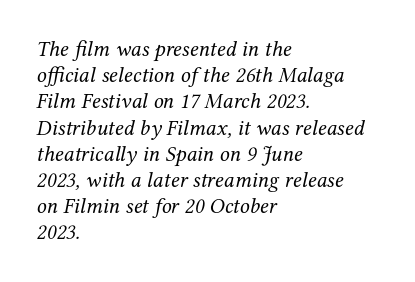
{"italic": "yes", "lean": "right", "slant_degrees": 12, "bold": "no", "underline": "no", "align": "left", "line_spacing_ratio": 1.19, "letter_spacing": "normal", "letter_spacing_em": 0.0, "glyph_px": 22}
